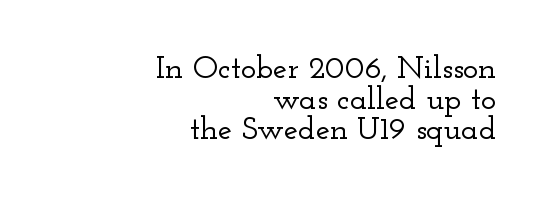
Characters remain perfectly vertical along every line. Proportional: the letters do not fall into vertical columns. Visually the block forms a straight wall on the right and a jagged coastline on the left. Small tapered or slab feet sit at the stroke ends, so this counts as serif. Closely set lines give the paragraph a compact silhouette. Anything drawn beneath the words? Only blank space.
